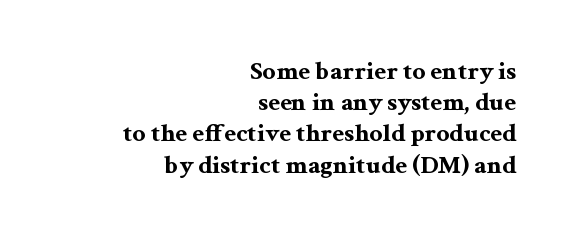
The image shows 26 px bold type, upright; set right-aligned, line spacing 1.2x, normal letter spacing, not underlined.
